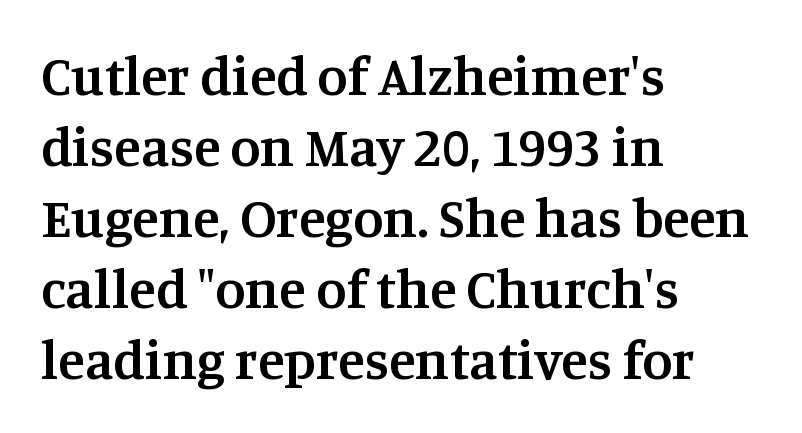
Has an underline been added? It has not. The letters sit at their default tracking, neither squeezed nor spread. Unlike a clean sans, this face finishes its strokes with serifs. This is the in-between weight designers call semibold or demi.
